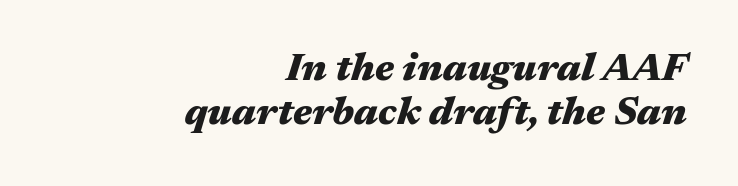
The designer dialed line spacing down below the default. In terms of weight, the rendering is a true, heavy bold. Check the space under the baseline: it is left empty. Words appear dense and cohesive because spacing is normal. Spacing verdict: proportional, widths tailored to each character.
